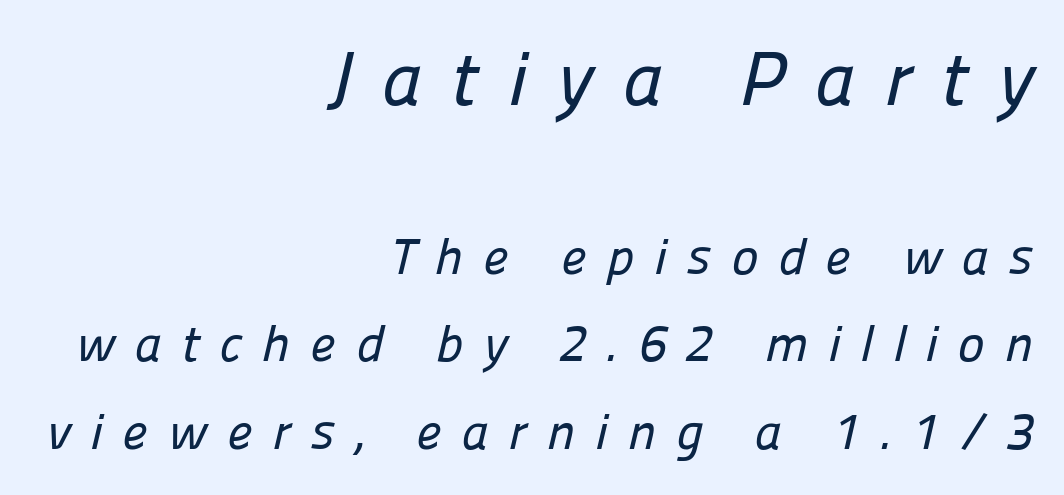
Nobody drew a line under any word here. The paragraph shown leans on its right margin. Short note: letters widely spaced. Regarding serifs, this sample does without them. A student would notice the top passage is typeset larger than what follows. The letters advance in unequal steps, a hallmark of proportional type.
